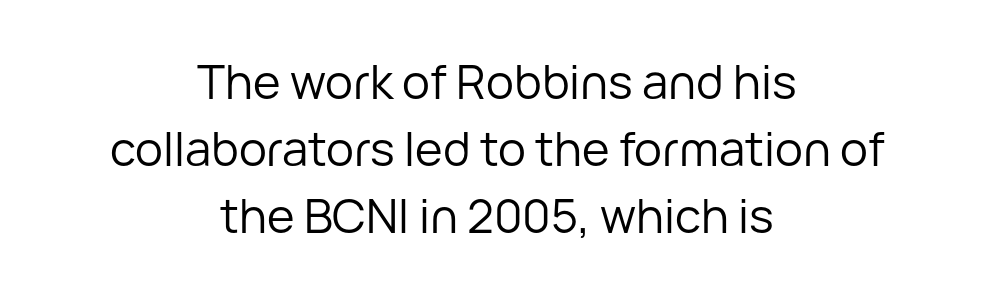
{"serif": "no", "italic": "no", "bold": "no", "weight": "regular", "width": "normal", "stroke_contrast": "low", "x_height": "medium", "monospaced": "no", "underline": "no", "align": "center", "line_spacing": "normal", "line_spacing_ratio": 1.43, "letter_spacing": "normal", "letter_spacing_em": 0.0, "glyph_px": 47}
